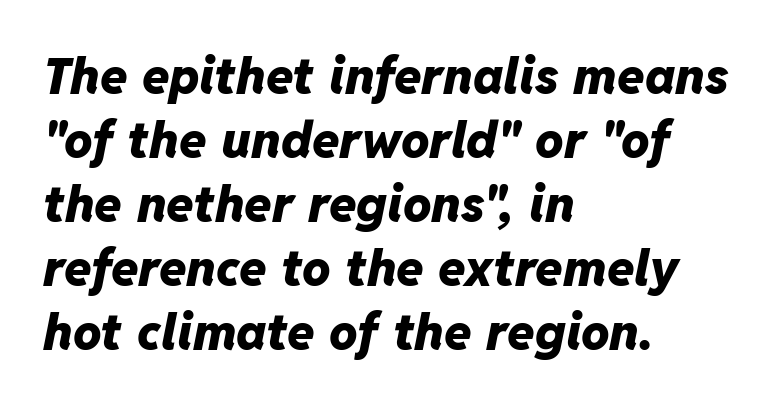
Whoever set this chose a conventional vertical rhythm. Descenders are the only things crossing below the line. The face used here is proportionally spaced, like ordinary book or web type. Typesetter's note: full bold, strokes at maximum text heaviness. Notice how the passage keeps a crisp vertical edge on the left only.
